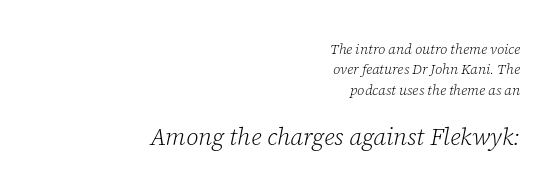
The image shows 24 px text type, italic (leaning right); set right-aligned, normal line spacing (1.46x), normal letter spacing, not underlined; the second (bottom) block is 1.71x larger.
